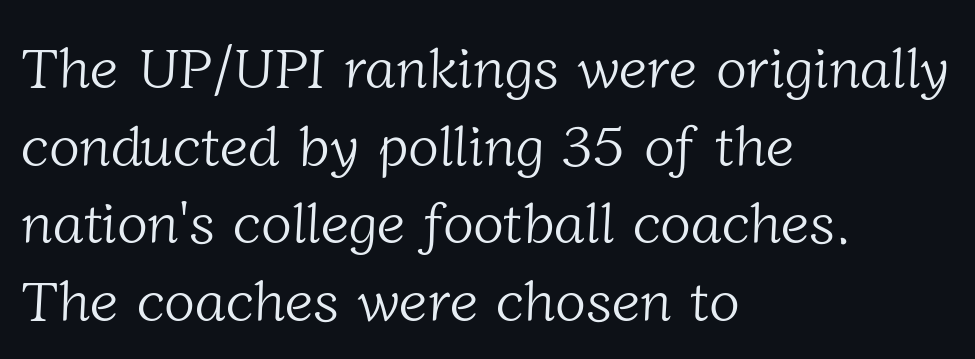
Q: Is the text bold? A: No.
Q: Is the typeface a serif or a sans-serif typeface? A: Serif.
Q: Is the text underlined? A: No.
Q: How is the paragraph aligned? A: Left-aligned.
Q: Is the spacing between letters normal or unusually wide? A: Normal.
Q: Is the spacing between lines tight, normal or loose? A: Normal.
Q: Width (condensed, normal, or wide)? A: Normal.
Q: Stroke contrast? A: Low.
Q: x-height? A: Medium.
Q: Monospaced? A: No.
